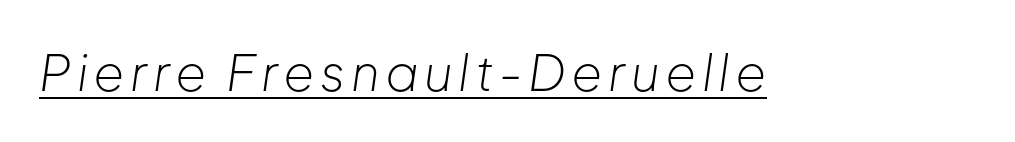
Q: Is the text bold? A: No.
Q: Is the text italic (slanted)? A: Yes, it leans right by about 8 degrees.
Q: Is the text underlined? A: Yes.
Q: Width (condensed, normal, or wide)? A: Normal.
Q: Stroke contrast? A: Low.
Q: x-height? A: Medium.
Q: Monospaced? A: No.
